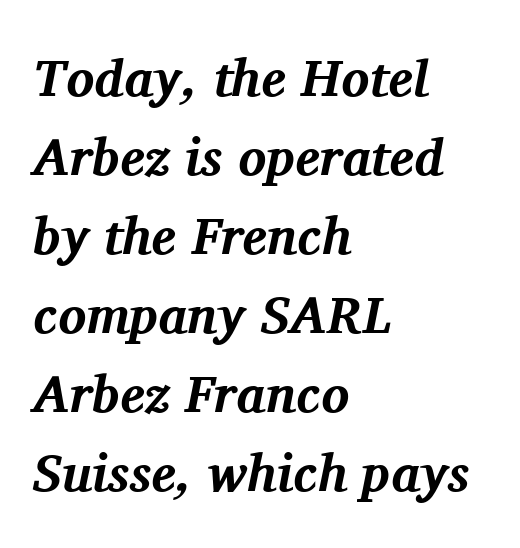
Students, observe: this is what conventionally led text looks like. The characters look thick and weighty, a clear bold. The typeface chosen for these lines features serifs. The passage shown is not underscored anywhere. Horizontal alignment here is leftward, the default for most running prose. The gaps between neighbouring characters are ordinary and unremarkable.
